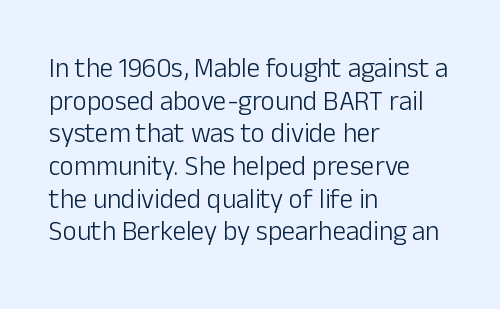
What stands out about the letter spacing? Nothing — it is the standard amount. This is not heavy type; no bold has been used. Just letters on the line, the space beneath them empty. Notice how the stems are strictly vertical — no italics here. This rendering uses left alignment, leaving the right contour irregular.
